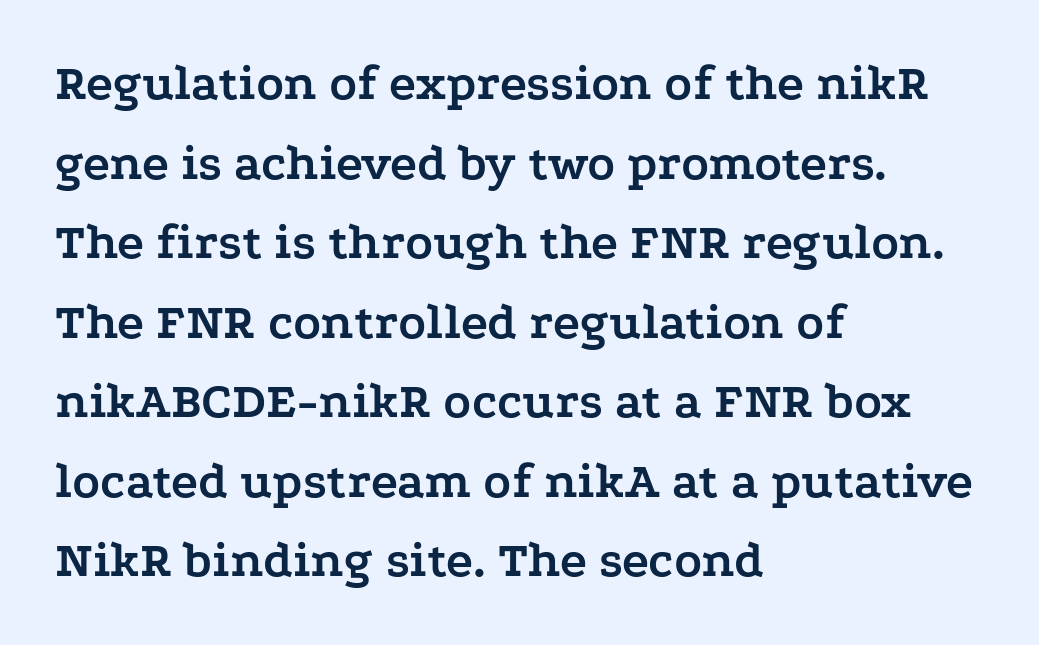
Q: Is the text bold? A: Yes.
Q: Is the text italic (slanted)? A: No, it is upright.
Q: Is the typeface a serif or a sans-serif typeface? A: Serif.
Q: Is the text underlined? A: No.
Q: How is the paragraph aligned? A: Left-aligned.
Q: Is the spacing between letters normal or unusually wide? A: Normal.
Q: Is the spacing between lines tight, normal or loose? A: Normal.
Q: Width (condensed, normal, or wide)? A: Wide.
Q: Stroke contrast? A: Low.
Q: x-height? A: Medium.
Q: Monospaced? A: No.
